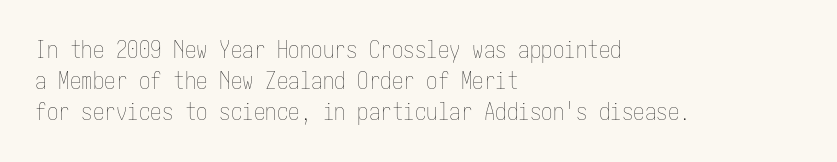
{"italic": "no", "bold": "no", "underline": "no", "align": "left", "line_spacing": "normal", "line_spacing_ratio": 1.34, "letter_spacing": "normal", "letter_spacing_em": 0.0, "glyph_px": 23}
